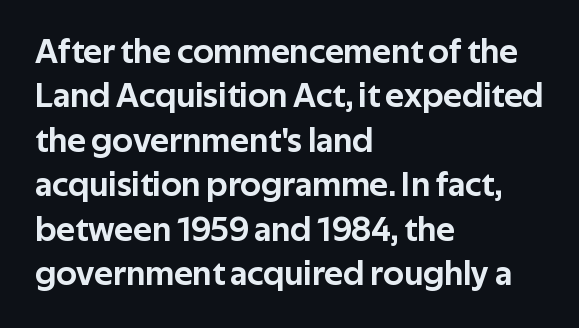
The glyphs in this specimen are sans serif. You can tell it's not italic because the verticals are truly vertical. Proportional: the letters do not fall into vertical columns. Compared with typical paragraphs, the rows here are spaced about the same.
